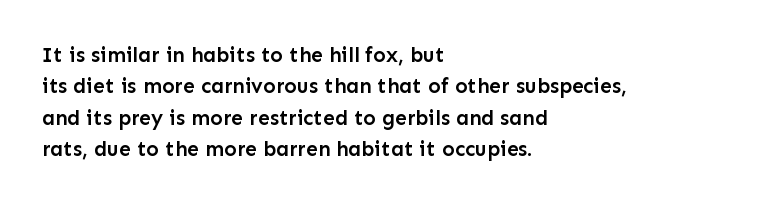
The glyphs have the mass of a demibold cut, below bold. The compositor pushed each line to the left boundary. The passage shown is not underscored anywhere. Caption: standard tracking, unaltered. Reading down the column, the eye jumps a familiar distance to each next line. The axis of the letterforms is exactly vertical.
